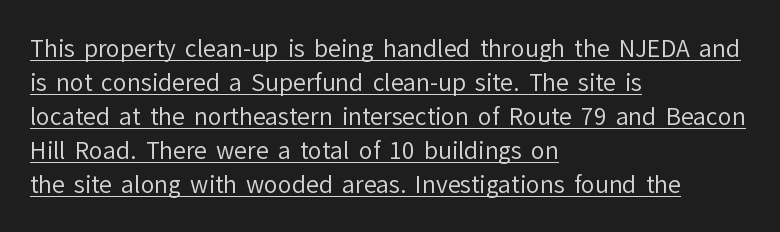
Q: Is the text bold? A: No.
Q: Is the text italic (slanted)? A: No, it is upright.
Q: Is the text underlined? A: Yes.
Q: How is the paragraph aligned? A: Left-aligned.
Q: Is the spacing between letters normal or unusually wide? A: Normal.
Q: Is the spacing between lines tight, normal or loose? A: Normal.
